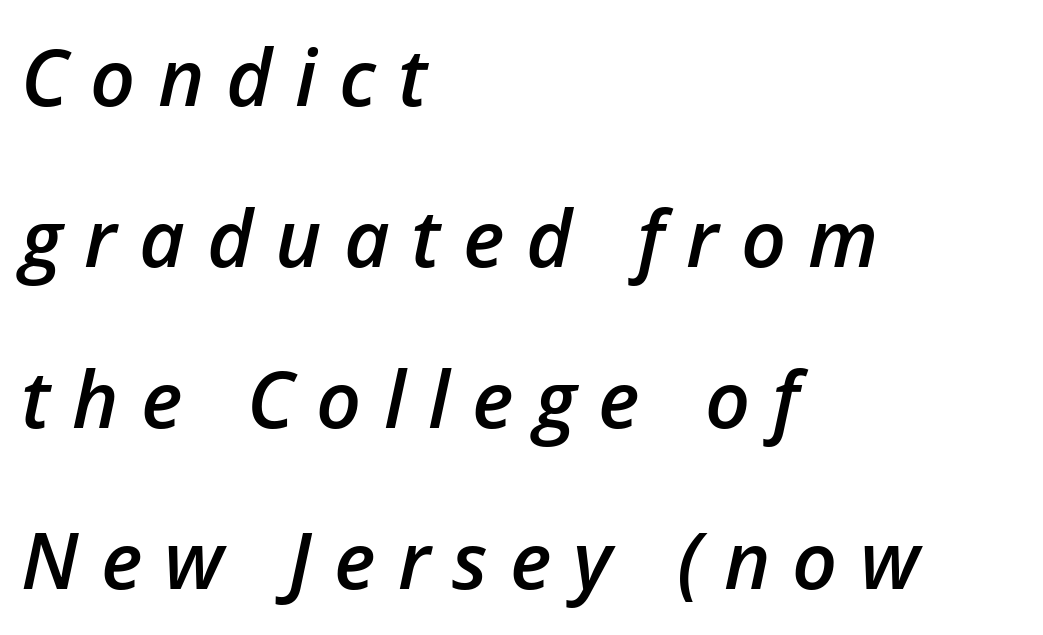
Q: Is the text bold? A: Semi-bold.
Q: Is the text italic (slanted)? A: Yes, it leans right by about 12 degrees.
Q: Is the text underlined? A: No.
Q: How is the paragraph aligned? A: Left-aligned.
Q: Is the spacing between letters normal or unusually wide? A: Unusually wide.
Q: Is the spacing between lines tight, normal or loose? A: Loose.
Q: Width (condensed, normal, or wide)? A: Normal.
Q: Stroke contrast? A: Low.
Q: x-height? A: Medium.
Q: Monospaced? A: No.
